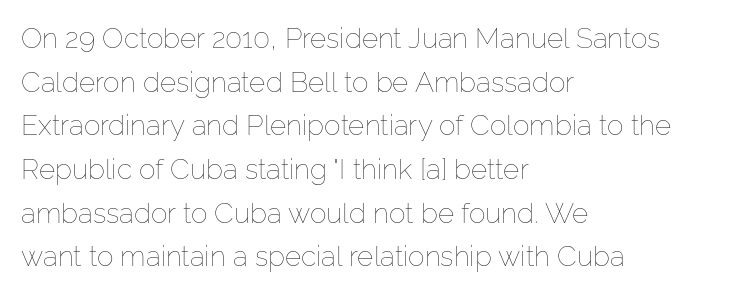
Proportional: the letters do not fall into vertical columns. Ink coverage per letter is moderate at most. Do the letters lean? They stand straight. Letter spacing: default. Each new line begins a customary step beneath the previous one. Reading down the block, your eye returns to a fixed left position each line.
